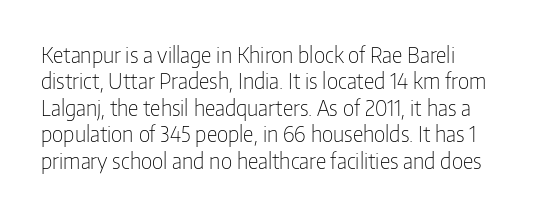
{"italic": "no", "bold": "no", "underline": "no", "line_spacing": "normal", "line_spacing_ratio": 1.26, "letter_spacing": "normal", "letter_spacing_em": 0.0, "glyph_px": 21}
